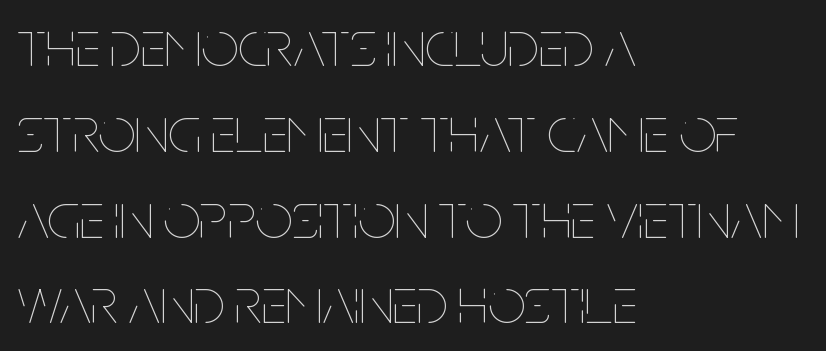
The image shows 65 px thin, condensed type, upright; set left-aligned, normal line spacing (1.32x), normal letter spacing, not underlined; low stroke contrast and a large x-height.
